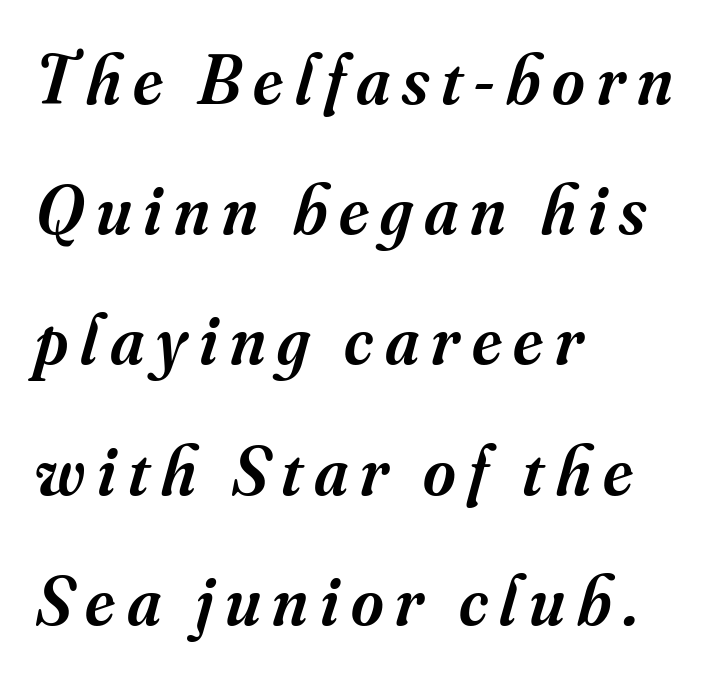
Q: Is the text bold? A: Semi-bold.
Q: Is the text italic (slanted)? A: Yes, it leans right by about 16 degrees.
Q: Is the typeface a serif or a sans-serif typeface? A: Serif.
Q: Is the text underlined? A: No.
Q: How is the paragraph aligned? A: Left-aligned.
Q: Width (condensed, normal, or wide)? A: Normal.
Q: Stroke contrast? A: Medium.
Q: x-height? A: Small.
Q: Monospaced? A: No.
